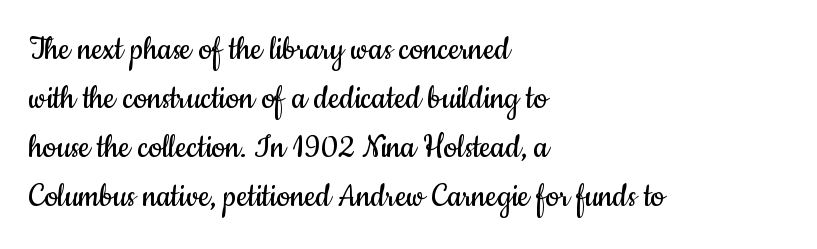
Note the varied advance widths — an 'i' is clearly narrower than an 'm'. This is sans-serif lettering, the kind often seen on screens and signage. Unbolded letterforms with no extra heft. In CSS terms this would be text-align: left. The foot of each line stays bare and open.
